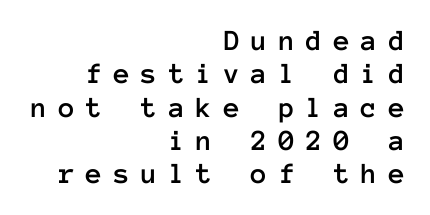
The image shows 30 px text type, upright, monospaced; set right-aligned, tight line spacing (1.11x), unusually wide letter spacing (+0.37 em), not underlined; low stroke contrast and a medium x-height.
